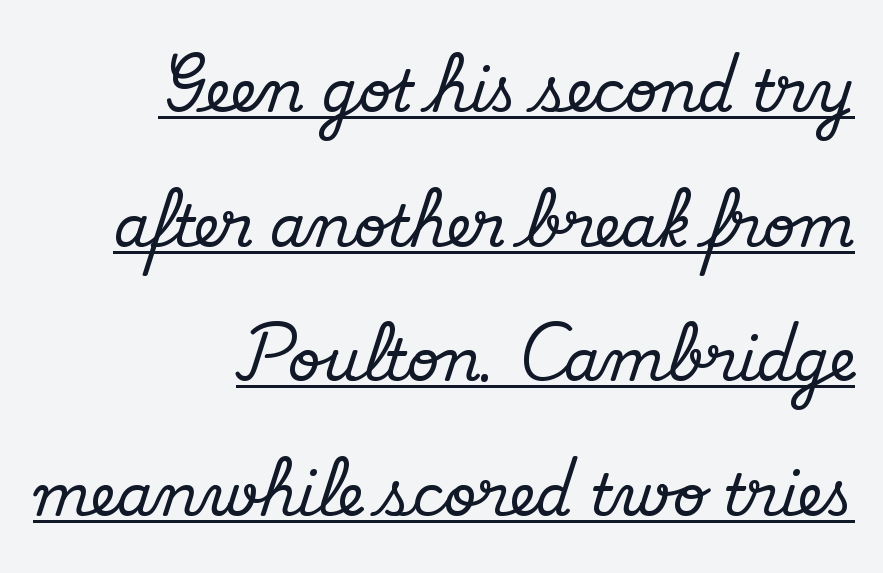
How are the letters spaced? Ordinarily, with no added tracking. You could not count columns in this text — the font is proportionally spaced. Emphasis is given by a line drawn under the lettering. These lines are set flush right with a ragged left edge. Loosely led — the rows are spread out. Observe the serifs anchoring each vertical stroke in this sample.
